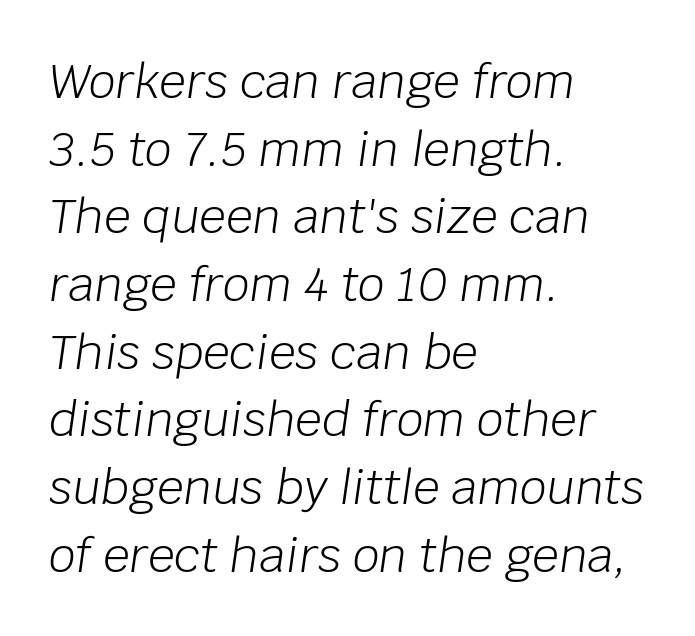
Q: Is the text bold? A: No.
Q: Is the text italic (slanted)? A: Yes, it leans right by about 8 degrees.
Q: Is the text underlined? A: No.
Q: How is the paragraph aligned? A: Left-aligned.
Q: Is the spacing between letters normal or unusually wide? A: Normal.
Q: Is the spacing between lines tight, normal or loose? A: Normal.
Q: Width (condensed, normal, or wide)? A: Normal.
Q: Stroke contrast? A: Low.
Q: x-height? A: Large.
Q: Monospaced? A: No.
